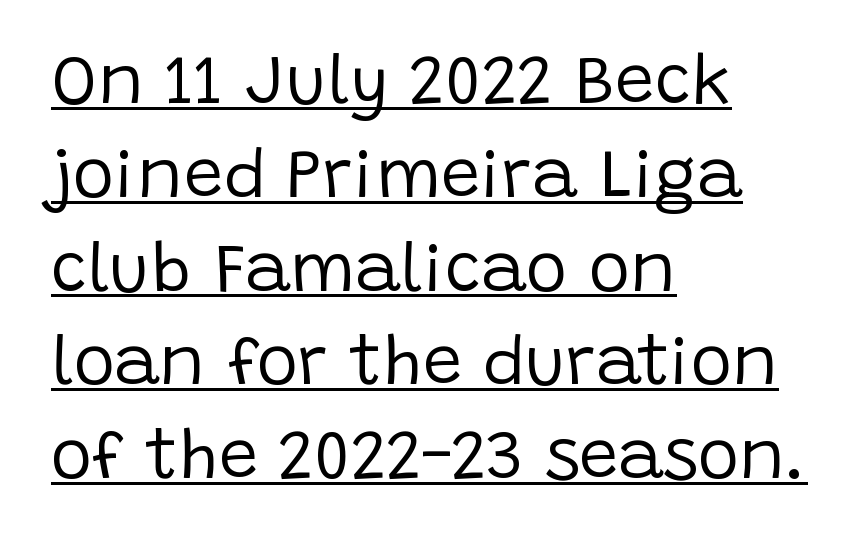
Horizontally, the lines are justified to the leading edge only. Style check: upright. Notice how descenders clear the ascenders below comfortably — that's standard leading. Honestly, the underline is the first thing you notice here. Weight: not bold — regular or lighter. Font category for this specimen: sans-serif.
